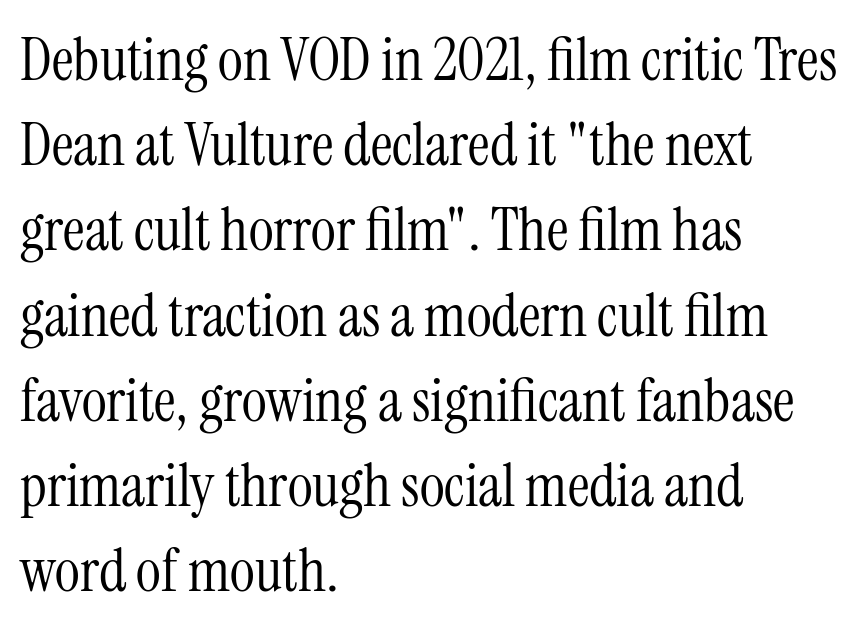
Check where the strokes stop: tiny serifs finish them off. Honestly, there is no underline to notice here at all. Heaviness? Minimal to ordinary, like unemphasized prose. Does the copy run flush right? No — it runs flush left.
